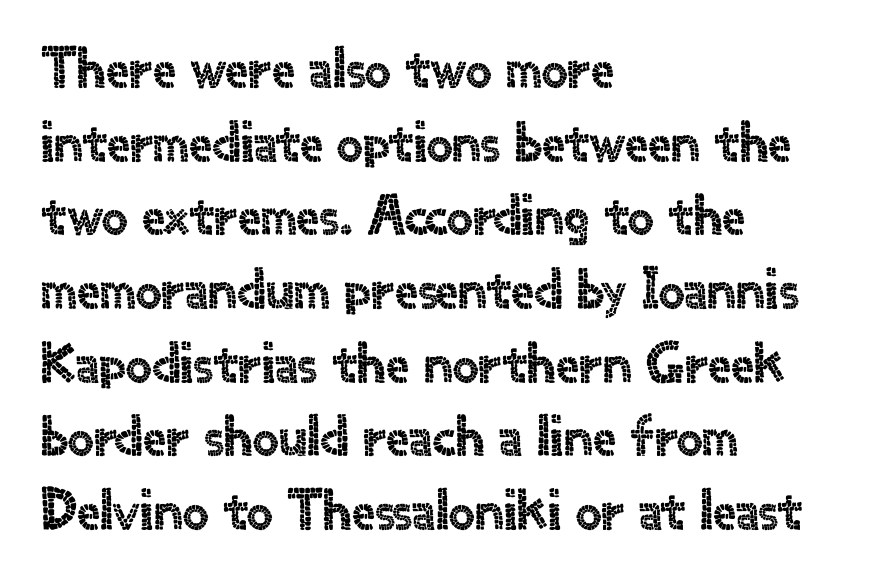
{"serif": "no", "italic": "no", "width": "normal", "x_height": "small", "monospaced": "no", "underline": "no", "align": "left", "line_spacing": "normal", "line_spacing_ratio": 1.27, "letter_spacing": "normal", "letter_spacing_em": 0.0, "glyph_px": 58}
